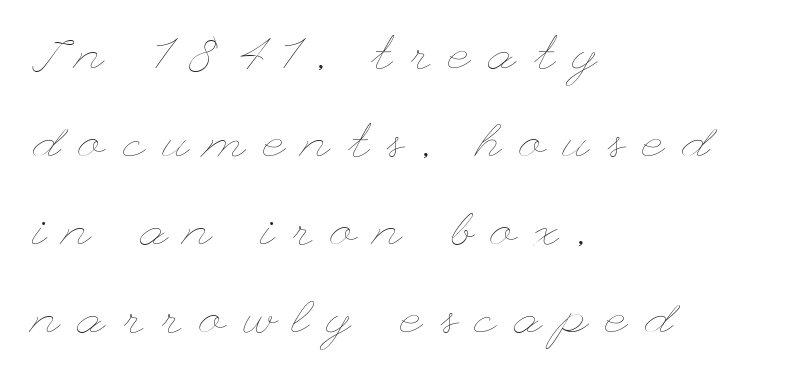
Q: Is the text bold? A: No.
Q: Is the text italic (slanted)? A: Yes.
Q: Is the text underlined? A: No.
Q: How is the paragraph aligned? A: Left-aligned.
Q: Is the spacing between letters normal or unusually wide? A: Unusually wide.
Q: Width (condensed, normal, or wide)? A: Wide.
Q: Stroke contrast? A: Low.
Q: x-height? A: Small.
